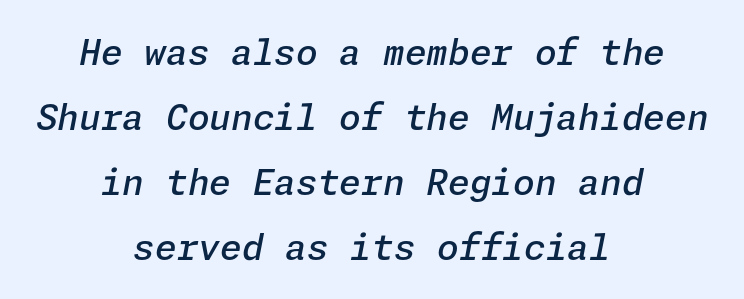
The image shows 35 px semibold type, italic (leaning right); set centered, line spacing 1.86x, normal letter spacing, not underlined; low stroke contrast and a medium x-height.
